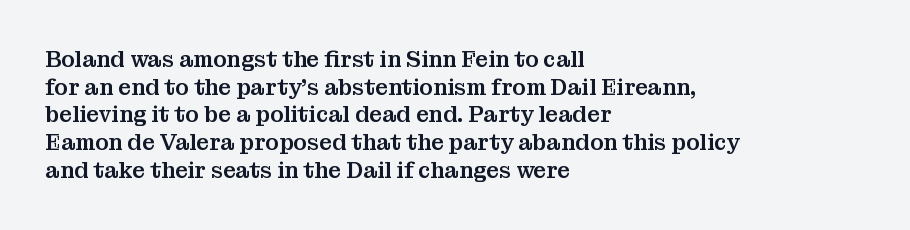
The image shows 22 px text type, upright; set left-aligned, normal line spacing (1.26x), normal letter spacing, not underlined.
